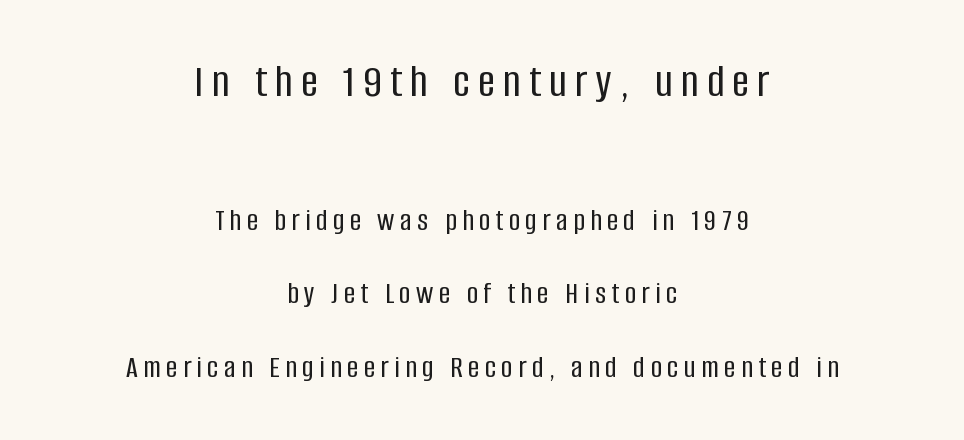
{"serif": "no", "italic": "no", "width": "condensed", "stroke_contrast": "low", "x_height": "large", "monospaced": "no", "underline": "no", "align": "center", "line_spacing": "loose", "line_spacing_ratio": 2.37, "larger_block": "first", "size_ratio": 1.52, "glyph_px": 47}
